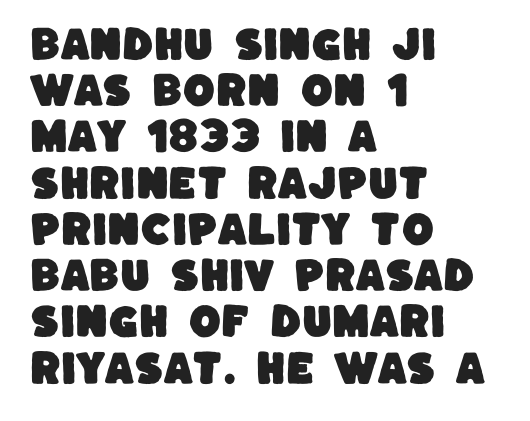
{"serif": "no", "width": "normal", "stroke_contrast": "low", "x_height": "large", "monospaced": "no", "underline": "no", "align": "left", "line_spacing": "normal", "line_spacing_ratio": 1.25, "letter_spacing": "normal", "letter_spacing_em": 0.0, "glyph_px": 37}
